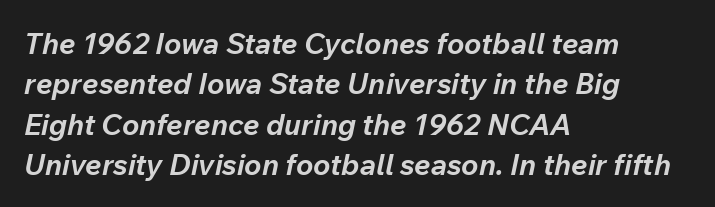
{"italic": "yes", "lean": "right", "slant_degrees": 12, "bold": "yes", "weight": "bold", "width": "normal", "stroke_contrast": "low", "x_height": "medium", "monospaced": "no", "underline": "no", "align": "left", "line_spacing": "normal", "line_spacing_ratio": 1.39, "letter_spacing": "normal", "letter_spacing_em": 0.0, "glyph_px": 29}
